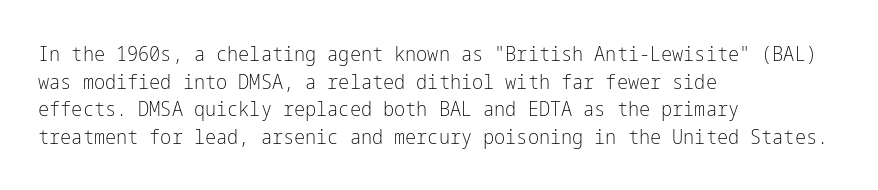
Q: Is the text bold? A: No.
Q: Is the text italic (slanted)? A: No, it is upright.
Q: Is the text underlined? A: No.
Q: How is the paragraph aligned? A: Left-aligned.
Q: Is the spacing between letters normal or unusually wide? A: Normal.
Q: Is the spacing between lines tight, normal or loose? A: Normal.
